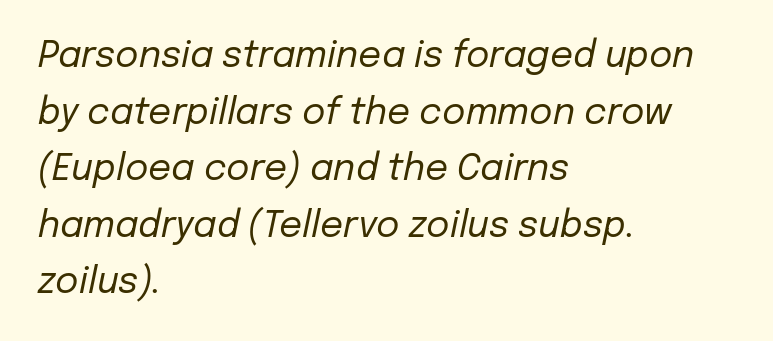
{"italic": "yes", "lean": "right", "slant_degrees": 12, "bold": "no", "weight": "regular", "width": "normal", "stroke_contrast": "low", "x_height": "medium", "monospaced": "no", "underline": "no", "align": "left", "line_spacing": "normal", "line_spacing_ratio": 1.57, "letter_spacing": "normal", "letter_spacing_em": 0.0, "glyph_px": 36}
